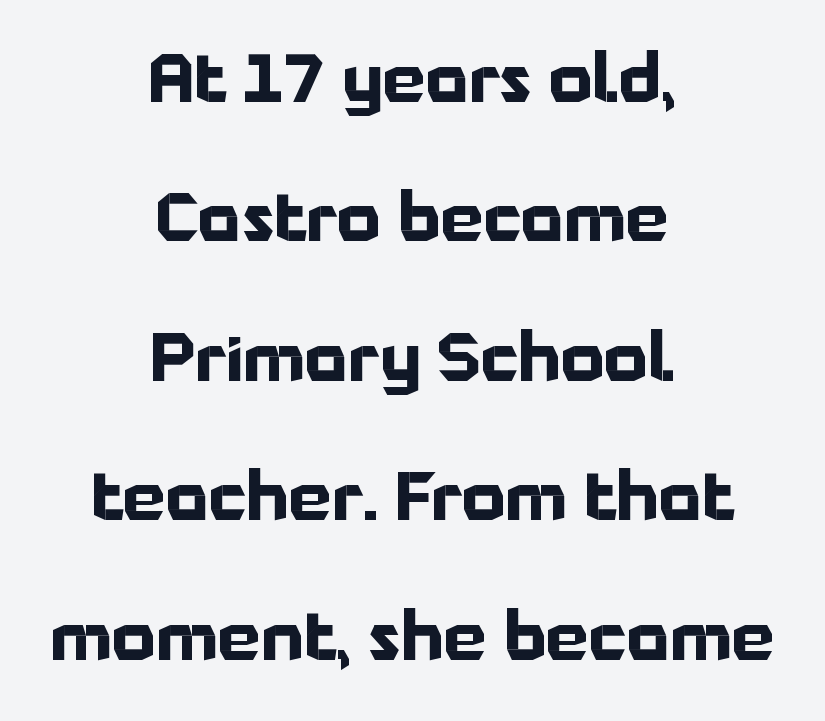
Q: Is the text bold? A: Yes.
Q: Is the text italic (slanted)? A: No, it is upright.
Q: Is the typeface a serif or a sans-serif typeface? A: Sans-serif.
Q: Is the text underlined? A: No.
Q: How is the paragraph aligned? A: Centered.
Q: Is the spacing between letters normal or unusually wide? A: Normal.
Q: Is the spacing between lines tight, normal or loose? A: Loose.
Q: Width (condensed, normal, or wide)? A: Normal.
Q: Stroke contrast? A: Low.
Q: x-height? A: Medium.
Q: Monospaced? A: No.
